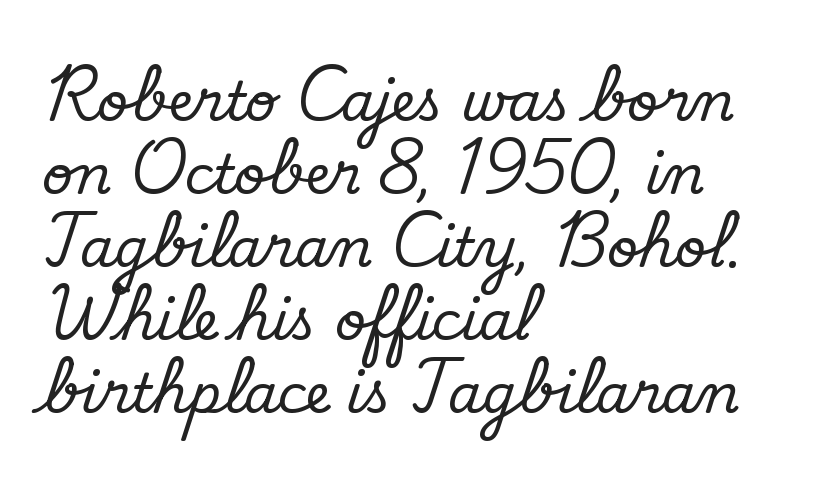
Looks like regular typesetting: each glyph gets only the width it needs. Here the glyphs are tracked normally, forming tight word shapes. The rendering shows plain stroke endings on the letterforms — a sans-serif design. Regarding leading, the lines here are spaced in the standard way.
